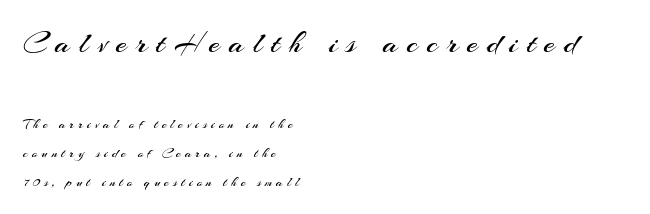
The image shows 32 px regular-weight sans-serif type; set left-aligned, loose line spacing (2.07x), unusually wide letter spacing (+0.28 em), not underlined; the first (top) block is 2.29x larger; medium stroke contrast and a small x-height.
